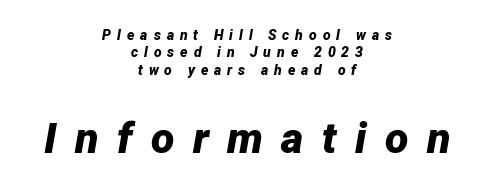
Q: Is the text bold? A: Yes.
Q: Is the text italic (slanted)? A: Yes, it leans right by about 12 degrees.
Q: Is the text underlined? A: No.
Q: How is the paragraph aligned? A: Centered.
Q: Is the spacing between letters normal or unusually wide? A: Unusually wide.
Q: Which block of text is set in a larger size, the first (top) or the second (bottom)? A: The second (bottom) one.
Q: Width (condensed, normal, or wide)? A: Normal.
Q: Stroke contrast? A: Low.
Q: x-height? A: Medium.
Q: Monospaced? A: No.
